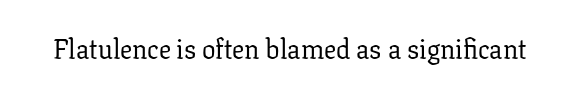
Q: Is the text bold? A: No.
Q: Is the text italic (slanted)? A: No, it is upright.
Q: Is the text underlined? A: No.
Q: Is the spacing between letters normal or unusually wide? A: Normal.
